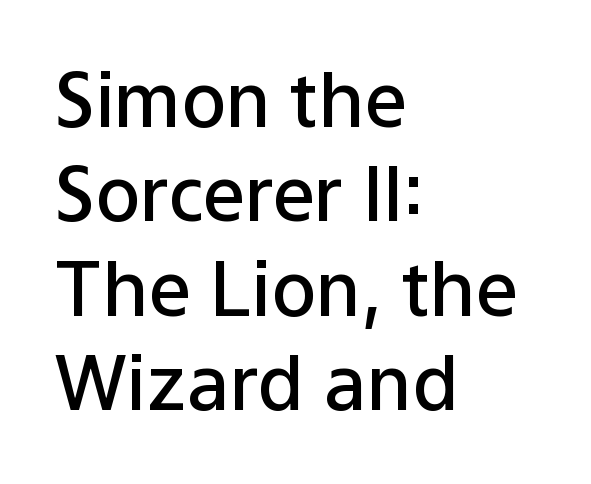
Serif or sans? Sans — the stroke terminals are bare. Summary of weight: moderately heavy, a semibold. The tracking reads as untouched default to a designer's eye. Characters remain perfectly vertical along every line. All the whitespace from short lines collects on the right.
